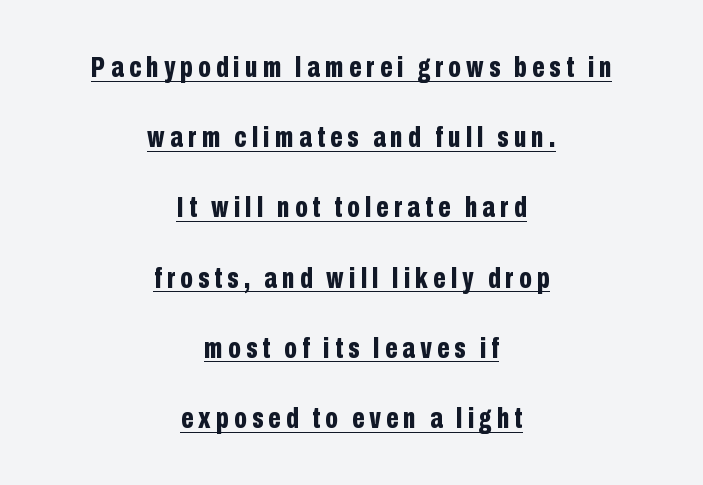
Q: Is the text bold? A: Yes.
Q: Is the text italic (slanted)? A: No, it is upright.
Q: Is the typeface a serif or a sans-serif typeface? A: Sans-serif.
Q: Is the text underlined? A: Yes.
Q: How is the paragraph aligned? A: Centered.
Q: Is the spacing between lines tight, normal or loose? A: Loose.
Q: Width (condensed, normal, or wide)? A: Condensed.
Q: Stroke contrast? A: Low.
Q: x-height? A: Medium.
Q: Monospaced? A: No.
